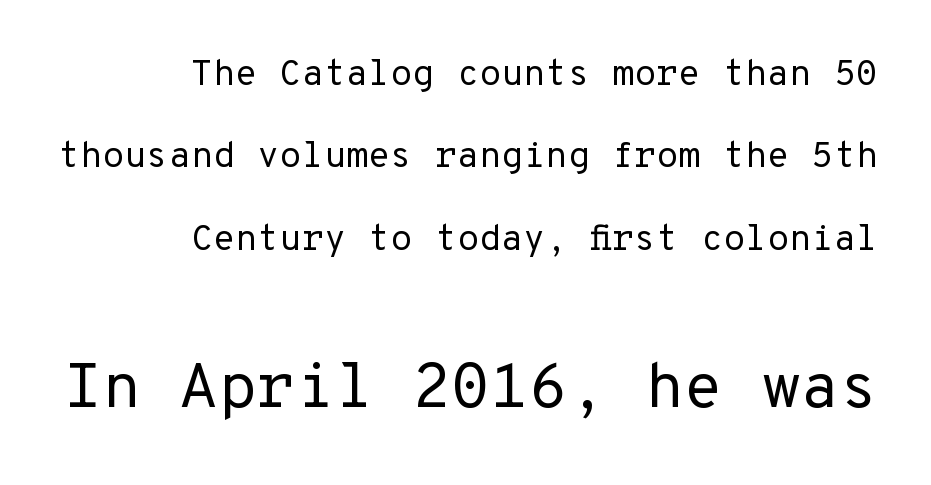
The characters display no serif detailing; their extremities are plain. Two sizes are in play, and the larger belongs to the second block. Spacing verdict: monospaced, one width for all characters. Vertical spacing — loose. Observe the ordinary spacing: letters are neighbours, not strangers. Line endings align vertically; line beginnings do not.
